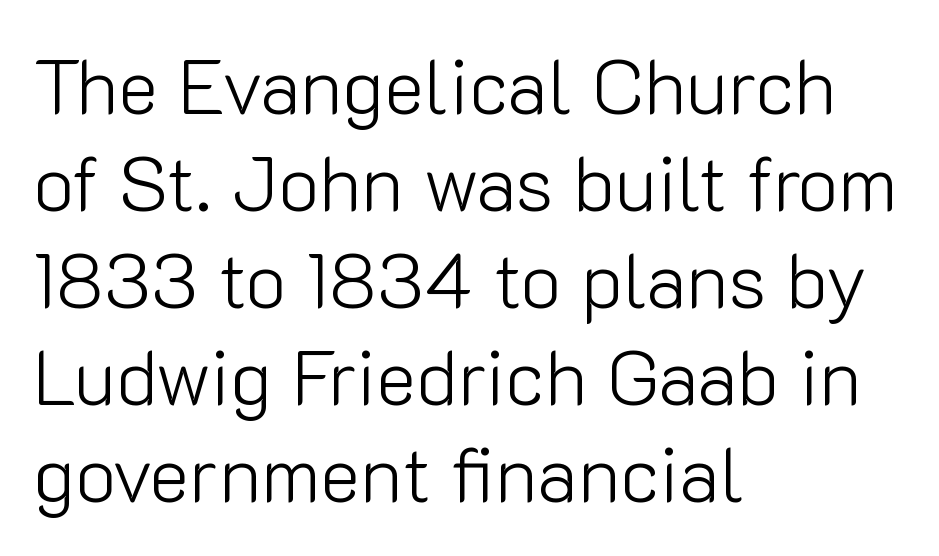
{"serif": "no", "italic": "no", "bold": "no", "weight": "light", "width": "normal", "stroke_contrast": "low", "x_height": "medium", "monospaced": "no", "underline": "no", "align": "left", "line_spacing": "normal", "line_spacing_ratio": 1.26, "letter_spacing": "normal", "letter_spacing_em": 0.0, "glyph_px": 77}
